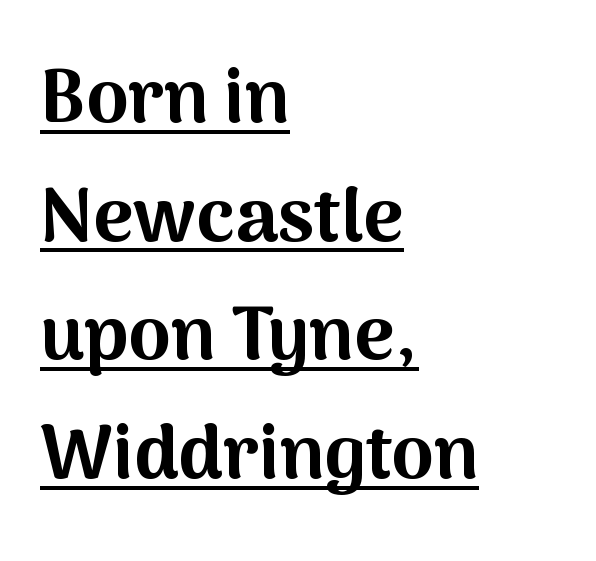
{"serif": "no", "italic": "no", "bold": "yes", "weight": "bold", "width": "normal", "stroke_contrast": "medium", "x_height": "medium", "monospaced": "no", "underline": "yes", "align": "left", "line_spacing": "normal", "line_spacing_ratio": 1.56, "letter_spacing": "normal", "letter_spacing_em": 0.0, "glyph_px": 76}
